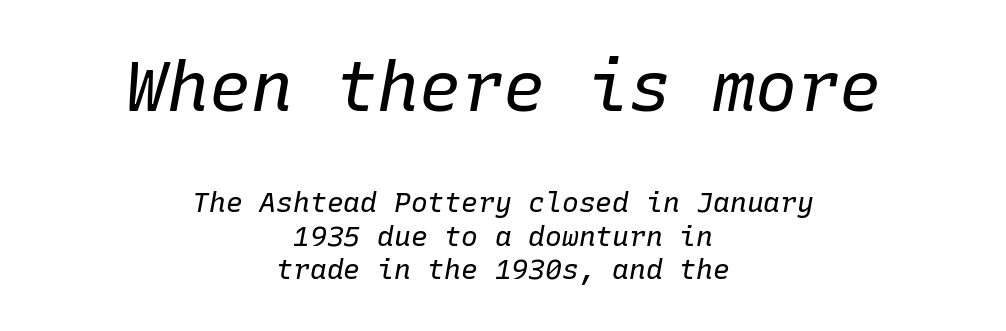
Q: Is the text bold? A: No.
Q: Is the text italic (slanted)? A: Yes, it leans right by about 10 degrees.
Q: Is the text underlined? A: No.
Q: How is the paragraph aligned? A: Centered.
Q: Is the spacing between letters normal or unusually wide? A: Normal.
Q: Which block of text is set in a larger size, the first (top) or the second (bottom)? A: The first (top) one.
Q: Width (condensed, normal, or wide)? A: Normal.
Q: Stroke contrast? A: Low.
Q: x-height? A: Medium.
Q: Monospaced? A: Yes.
